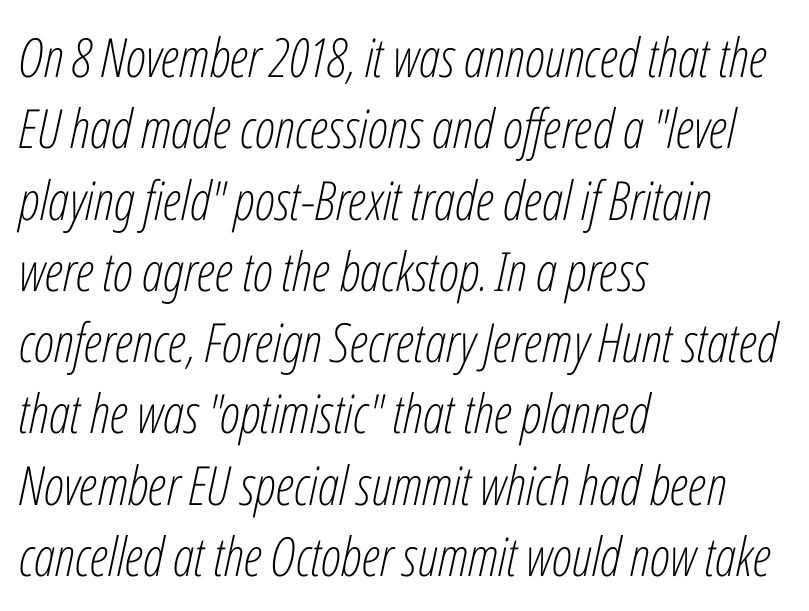
One glance says typical: line gaps are just what's usual. This rendering uses left alignment, leaving the right contour irregular. Decoration check: the copy has no underline. Yep, that's italic — everything's leaning. A typesetter would call this proportional, since set widths differ per character. The line texture is even and compact thanks to regular tracking.
